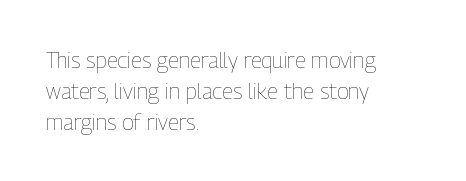
{"italic": "no", "bold": "no", "underline": "no", "align": "left", "line_spacing": "normal", "line_spacing_ratio": 1.4, "letter_spacing": "normal", "letter_spacing_em": 0.0, "glyph_px": 22}
